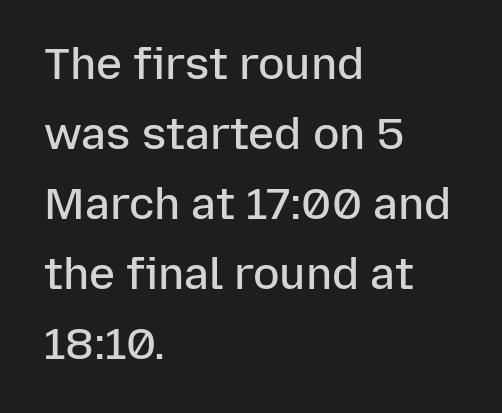
{"serif": "no", "italic": "no", "bold": "semi", "weight": "semibold", "width": "normal", "stroke_contrast": "low", "x_height": "medium", "monospaced": "no", "underline": "no", "align": "left", "line_spacing": "normal", "line_spacing_ratio": 1.59, "letter_spacing": "normal", "letter_spacing_em": 0.0, "glyph_px": 44}
